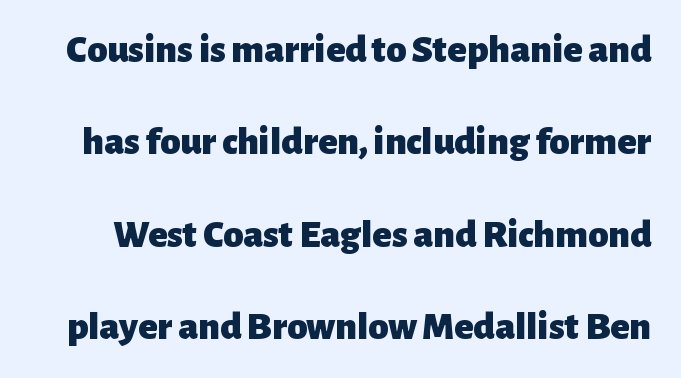
{"serif": "no", "italic": "no", "bold": "yes", "weight": "heavy", "width": "normal", "stroke_contrast": "low", "x_height": "medium", "monospaced": "no", "underline": "no", "line_spacing": "loose", "line_spacing_ratio": 2.31, "letter_spacing": "normal", "letter_spacing_em": 0.0, "glyph_px": 40}
